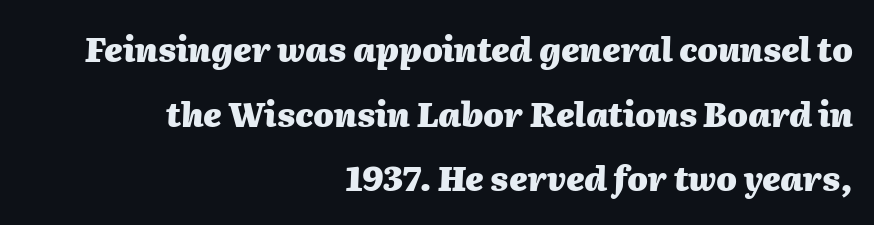
No extra tracking has been applied to these lines. Honestly, the rows look like they've been pulled way apart. Characters are canted at an angle relative to the baseline's perpendicular. Does the weight exceed regular? Yes, all the way to bold. Right-aligned paragraph, ragged on the left. Descender tails drop into unmarked territory.
